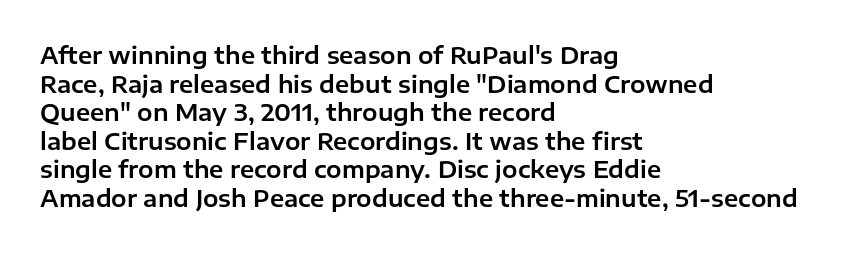
{"italic": "no", "underline": "no", "align": "left", "line_spacing_ratio": 1.24, "letter_spacing": "normal", "letter_spacing_em": 0.0, "glyph_px": 23}
